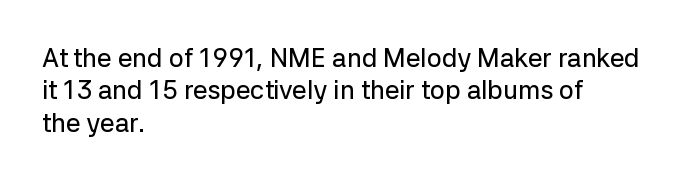
{"italic": "no", "underline": "no", "align": "left", "line_spacing": "normal", "line_spacing_ratio": 1.25, "letter_spacing": "normal", "letter_spacing_em": 0.0, "glyph_px": 26}
